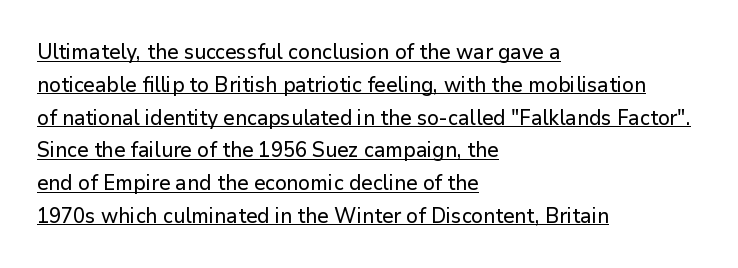
{"italic": "no", "underline": "yes", "align": "left", "line_spacing": "normal", "line_spacing_ratio": 1.56, "letter_spacing": "normal", "letter_spacing_em": 0.0, "glyph_px": 21}
